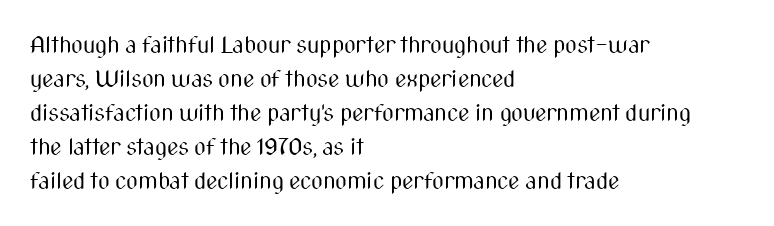
The image shows 23 px text type, upright; set left-aligned, normal line spacing (1.48x), normal letter spacing, not underlined.
